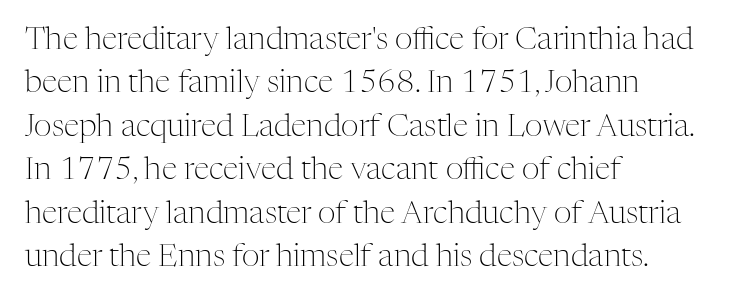
{"serif": "yes", "italic": "no", "bold": "no", "weight": "light", "width": "normal", "stroke_contrast": "medium", "x_height": "medium", "monospaced": "no", "underline": "no", "align": "left", "line_spacing": "normal", "line_spacing_ratio": 1.4, "letter_spacing": "normal", "letter_spacing_em": 0.0, "glyph_px": 31}
